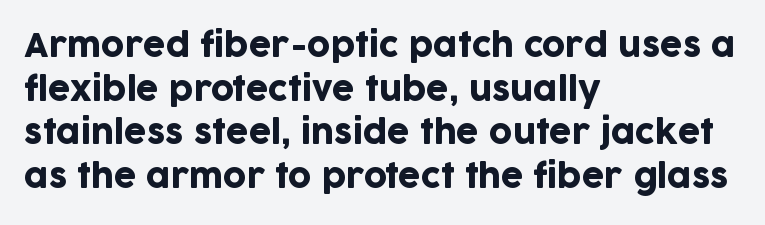
Q: Is the text italic (slanted)? A: No, it is upright.
Q: Is the typeface a serif or a sans-serif typeface? A: Sans-serif.
Q: Is the text underlined? A: No.
Q: How is the paragraph aligned? A: Left-aligned.
Q: Is the spacing between letters normal or unusually wide? A: Normal.
Q: Is the spacing between lines tight, normal or loose? A: Normal.
Q: Width (condensed, normal, or wide)? A: Normal.
Q: Stroke contrast? A: Low.
Q: x-height? A: Large.
Q: Monospaced? A: No.
